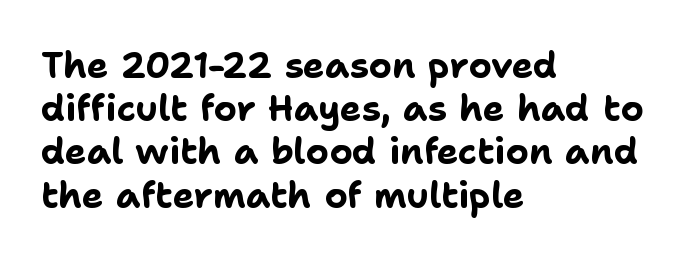
{"serif": "no", "italic": "no", "bold": "yes", "weight": "bold", "width": "normal", "stroke_contrast": "low", "x_height": "medium", "monospaced": "no", "underline": "no", "align": "left", "line_spacing_ratio": 1.2, "letter_spacing": "normal", "letter_spacing_em": 0.0, "glyph_px": 36}
